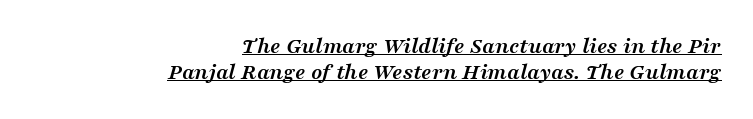
{"italic": "yes", "lean": "right", "slant_degrees": 16, "bold": "yes", "underline": "yes", "align": "right", "line_spacing": "tight", "line_spacing_ratio": 1.11, "letter_spacing": "normal", "letter_spacing_em": 0.0, "glyph_px": 23}
